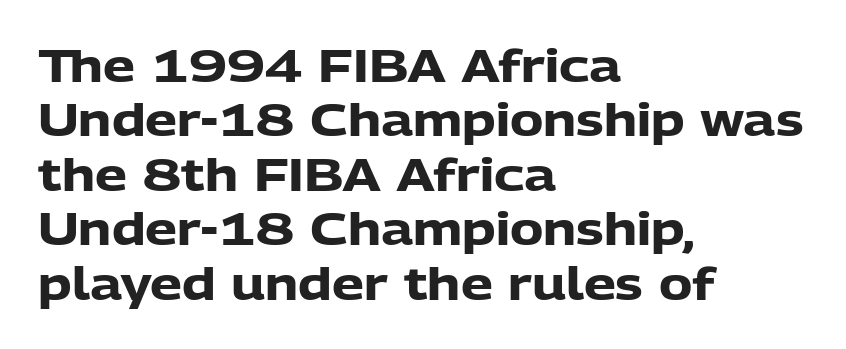
The image shows 45 px heavy sans-serif type, upright; set left-aligned, line spacing 1.21x, normal letter spacing, not underlined; low stroke contrast and a medium x-height.
